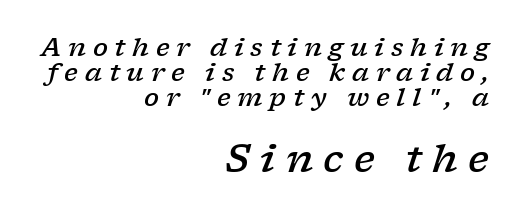
Q: Is the text bold? A: Semi-bold.
Q: Is the text italic (slanted)? A: Yes, it leans right by about 17 degrees.
Q: Is the typeface a serif or a sans-serif typeface? A: Serif.
Q: Is the text underlined? A: No.
Q: How is the paragraph aligned? A: Right-aligned.
Q: Is the spacing between letters normal or unusually wide? A: Unusually wide.
Q: Is the spacing between lines tight, normal or loose? A: Tight.
Q: Which block of text is set in a larger size, the first (top) or the second (bottom)? A: The second (bottom) one.
Q: Width (condensed, normal, or wide)? A: Wide.
Q: Stroke contrast? A: Low.
Q: x-height? A: Medium.
Q: Monospaced? A: No.
